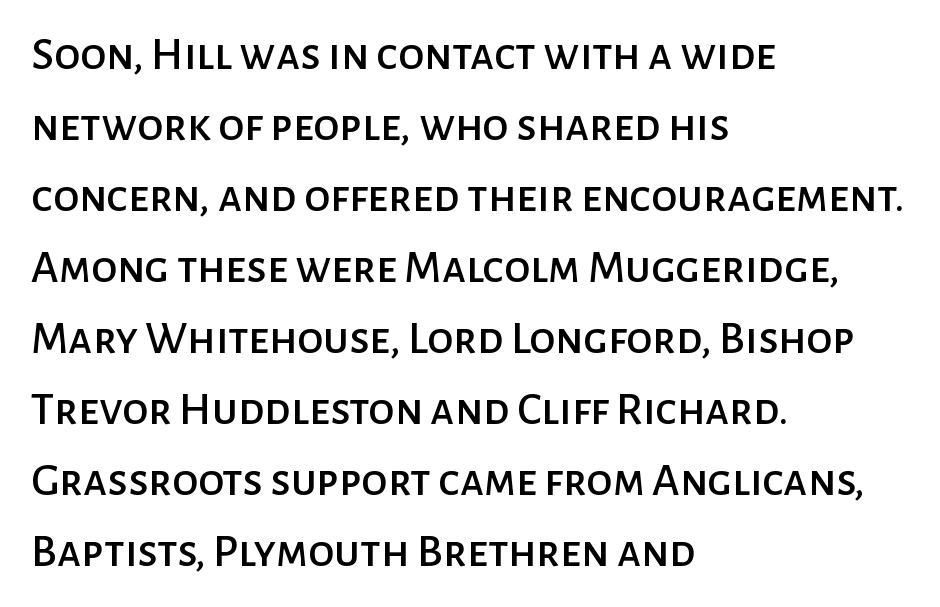
Quick note: not italic, upright. Proportional: the letters do not fall into vertical columns. Caption: standard tracking, unaltered. Rule under the text: the space is simply empty. You can tell from the bare stems that sans-serif type was used. Baseline-to-baseline distance is the conventional proportion of letter height.
